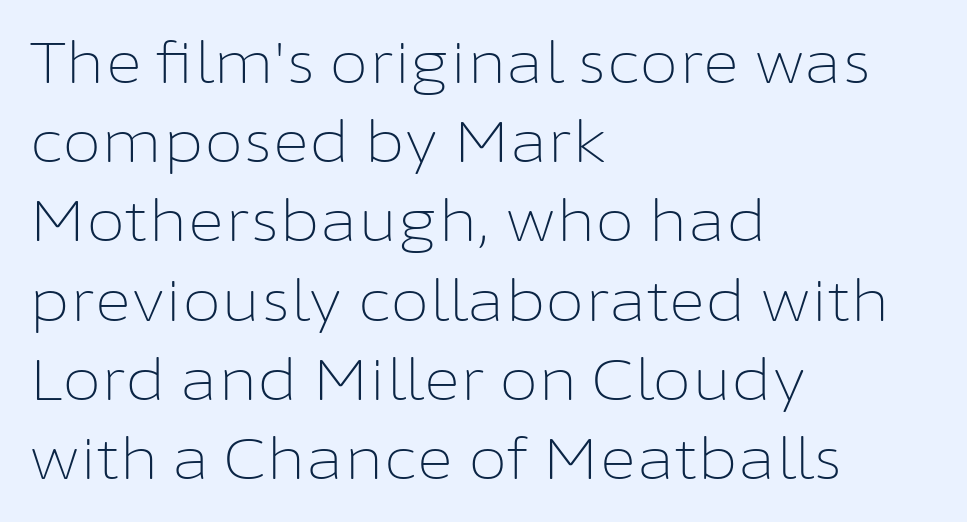
The image shows 57 px light sans-serif type, upright; set left-aligned, normal line spacing (1.39x), normal letter spacing, not underlined; low stroke contrast and a medium x-height.
